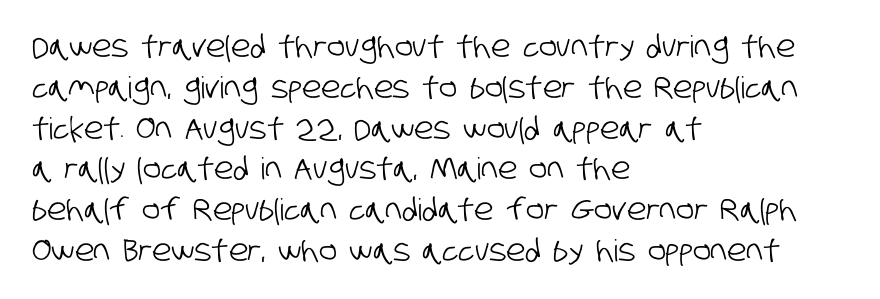
Q: Is the typeface a serif or a sans-serif typeface? A: Sans-serif.
Q: Is the text underlined? A: No.
Q: How is the paragraph aligned? A: Left-aligned.
Q: Is the spacing between letters normal or unusually wide? A: Normal.
Q: Is the spacing between lines tight, normal or loose? A: Normal.
Q: Width (condensed, normal, or wide)? A: Condensed.
Q: Stroke contrast? A: Low.
Q: x-height? A: Large.
Q: Monospaced? A: No.
